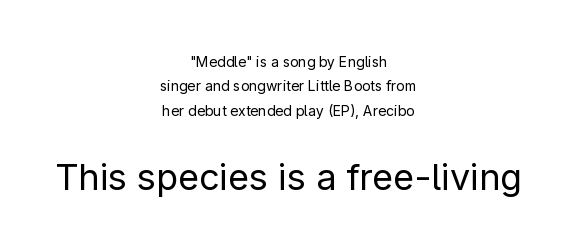
Q: Is the text bold? A: No.
Q: Is the text italic (slanted)? A: No, it is upright.
Q: Is the typeface a serif or a sans-serif typeface? A: Sans-serif.
Q: Is the text underlined? A: No.
Q: How is the paragraph aligned? A: Centered.
Q: Is the spacing between letters normal or unusually wide? A: Normal.
Q: Which block of text is set in a larger size, the first (top) or the second (bottom)? A: The second (bottom) one.
Q: Width (condensed, normal, or wide)? A: Normal.
Q: Stroke contrast? A: Low.
Q: x-height? A: Medium.
Q: Monospaced? A: No.
